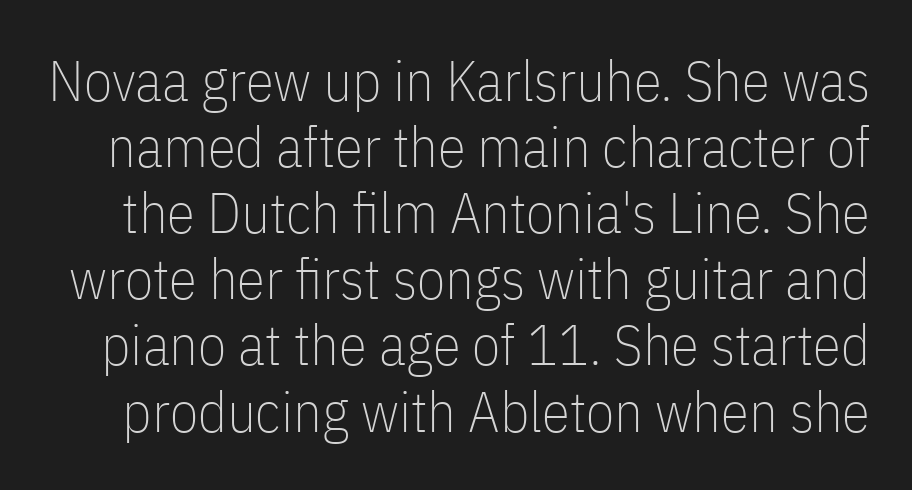
A typesetter would call this proportional, since set widths differ per character. Has an underline been added? It has not. Each stroke keeps to a modest, everyday thickness or less. Vertical strokes here are truly vertical. This sample uses plain, unmodified letter spacing.
